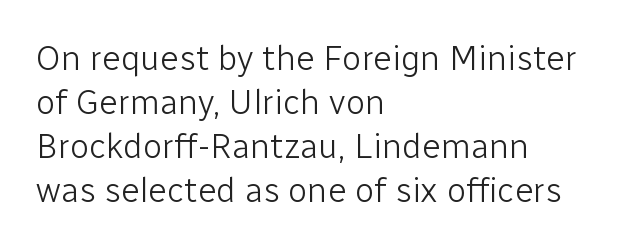
Q: Is the text bold? A: No.
Q: Is the text italic (slanted)? A: No, it is upright.
Q: Is the typeface a serif or a sans-serif typeface? A: Sans-serif.
Q: Is the text underlined? A: No.
Q: How is the paragraph aligned? A: Left-aligned.
Q: Is the spacing between letters normal or unusually wide? A: Normal.
Q: Is the spacing between lines tight, normal or loose? A: Normal.
Q: Width (condensed, normal, or wide)? A: Normal.
Q: Stroke contrast? A: Low.
Q: x-height? A: Medium.
Q: Monospaced? A: No.
